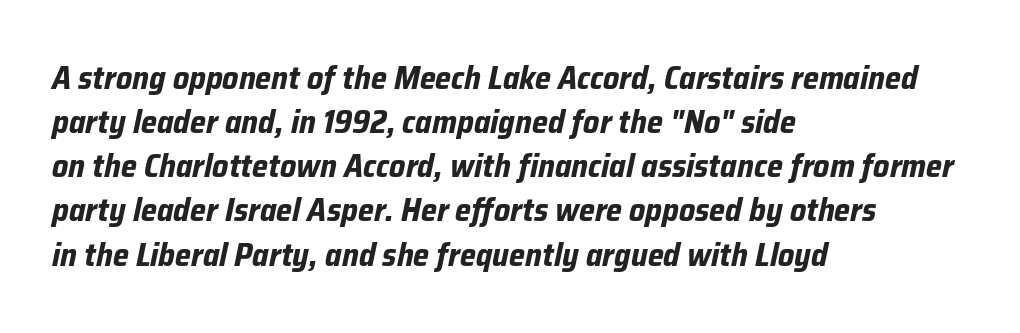
The image shows 32 px bold type, italic (leaning right); set left-aligned, normal line spacing (1.38x), normal letter spacing, not underlined; low stroke contrast and a medium x-height.
